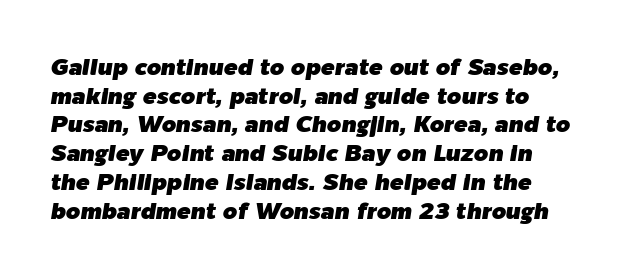
Q: Is the text italic (slanted)? A: Yes, it leans right by about 9 degrees.
Q: Is the text underlined? A: No.
Q: Is the spacing between letters normal or unusually wide? A: Normal.
Q: Is the spacing between lines tight, normal or loose? A: Normal.
